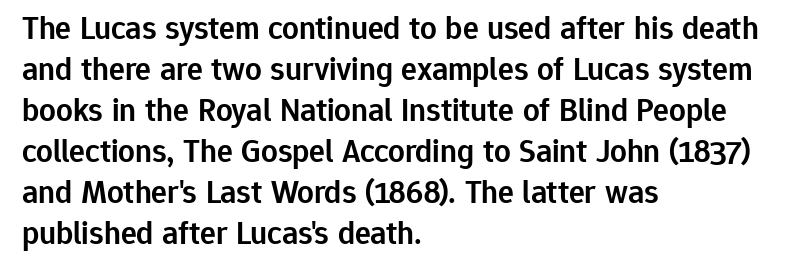
Does the type have serifs? No, each stem ends abruptly. Do the letters lean? They stand straight. The compositor pushed each line to the left boundary. Nothing unusual about the tracking: characters are spaced as the font intends. Spacing verdict: proportional, widths tailored to each character.
